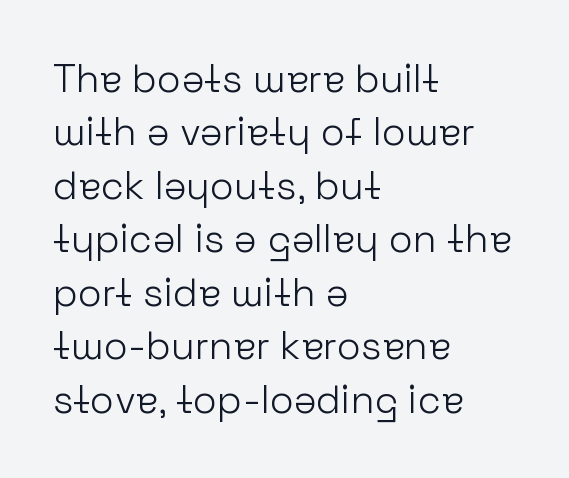
In CSS terms this would be text-align: left. The space directly below the letters is spotless. The characters are drawn with everyday or finer stroke widths. Are there feet on the stems? There aren't — it's a sans. Nothing unusual about the tracking: characters are spaced as the font intends. This block has exactly the height ordinary leading produces.
